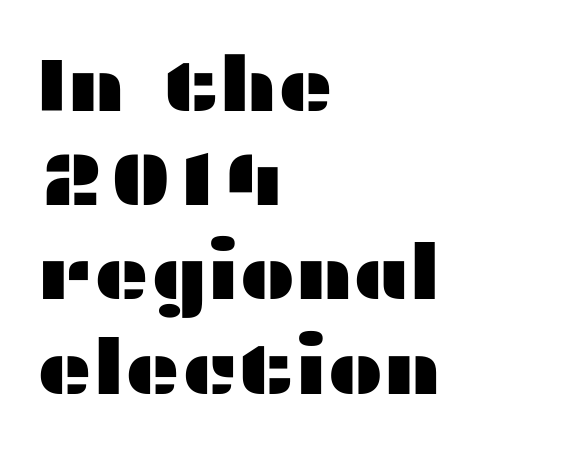
Q: Is the text italic (slanted)? A: No, it is upright.
Q: Is the typeface a serif or a sans-serif typeface? A: Sans-serif.
Q: Is the text underlined? A: No.
Q: How is the paragraph aligned? A: Left-aligned.
Q: Is the spacing between letters normal or unusually wide? A: Normal.
Q: Width (condensed, normal, or wide)? A: Wide.
Q: Stroke contrast? A: Medium.
Q: x-height? A: Medium.
Q: Monospaced? A: No.
